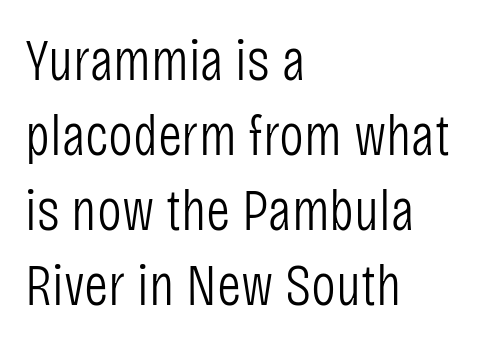
{"serif": "no", "italic": "no", "bold": "no", "weight": "light", "width": "condensed", "stroke_contrast": "low", "x_height": "large", "monospaced": "no", "underline": "no", "align": "left", "line_spacing": "normal", "line_spacing_ratio": 1.27, "letter_spacing": "normal", "letter_spacing_em": 0.0, "glyph_px": 59}
